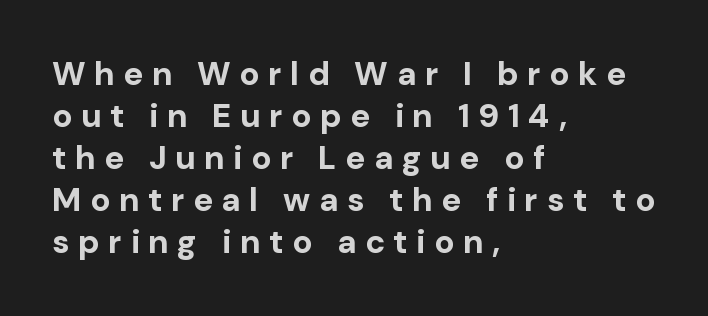
The passage shown is not underscored anywhere. Classification — sans serif. Quick note: not italic, upright. Reading down the column, the eye jumps a familiar distance to each next line.
